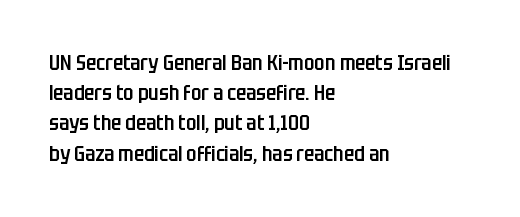
Vertical spacing — default. These lines stack with their left ends in a neat column. A typesetter would mark this as roman, not italic. Only glyphs here, with clear space below each row. What stands out about the letter spacing? Nothing — it is the standard amount.
